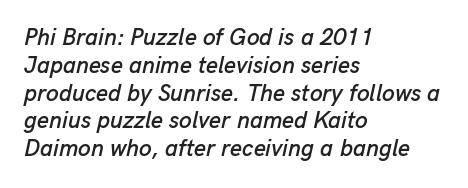
Q: Is the text italic (slanted)? A: Yes, it leans right by about 13 degrees.
Q: Is the text underlined? A: No.
Q: How is the paragraph aligned? A: Left-aligned.
Q: Is the spacing between letters normal or unusually wide? A: Normal.
